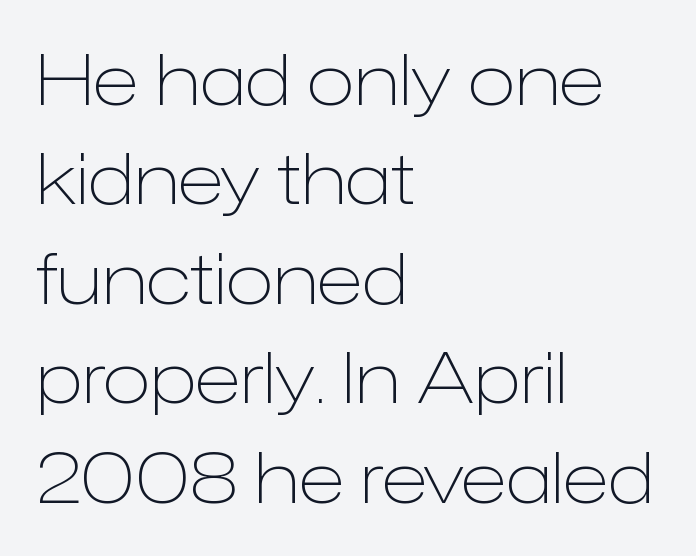
Q: Is the text bold? A: No.
Q: Is the text italic (slanted)? A: No, it is upright.
Q: Is the typeface a serif or a sans-serif typeface? A: Sans-serif.
Q: Is the text underlined? A: No.
Q: How is the paragraph aligned? A: Left-aligned.
Q: Is the spacing between letters normal or unusually wide? A: Normal.
Q: Is the spacing between lines tight, normal or loose? A: Normal.
Q: Width (condensed, normal, or wide)? A: Normal.
Q: Stroke contrast? A: Low.
Q: x-height? A: Medium.
Q: Monospaced? A: No.
